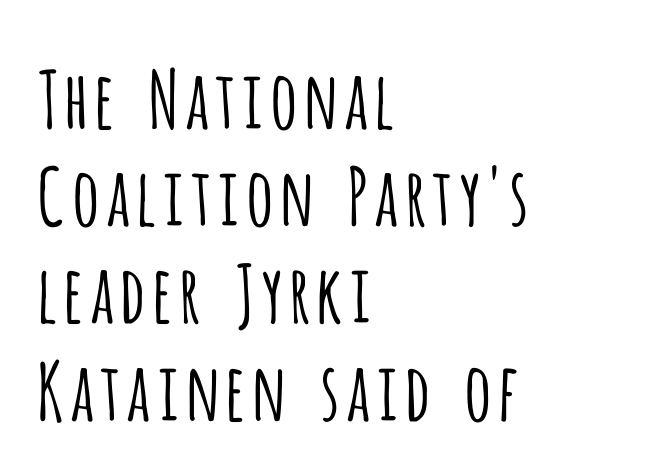
The image shows 79 px light, condensed sans-serif type, upright; set left-aligned, line spacing 1.23x, normal letter spacing, not underlined; low stroke contrast and a large x-height.
